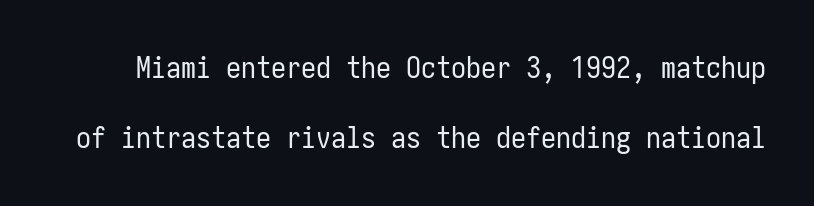
{"serif": "no", "italic": "no", "bold": "no", "weight": "regular", "width": "condensed", "stroke_contrast": "low", "x_height": "medium", "underline": "no", "line_spacing": "loose", "line_spacing_ratio": 2.34, "letter_spacing": "normal", "letter_spacing_em": 0.0, "glyph_px": 30}
